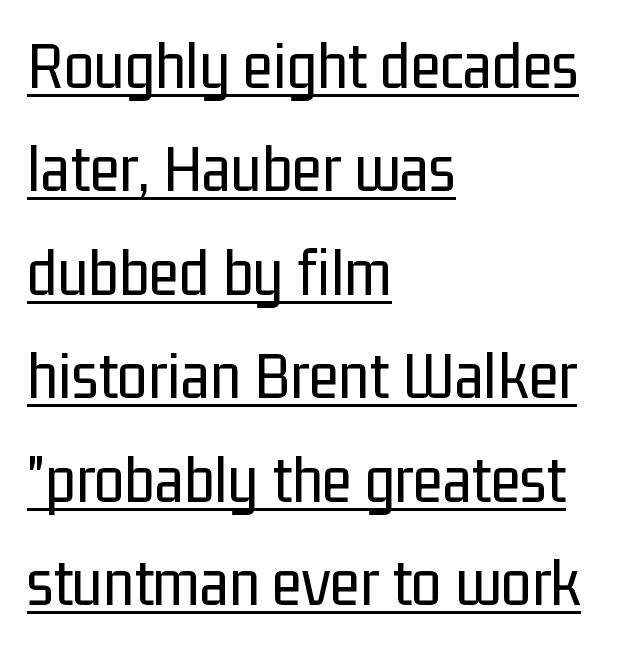
{"serif": "no", "italic": "no", "bold": "no", "weight": "regular", "width": "condensed", "stroke_contrast": "low", "x_height": "medium", "monospaced": "no", "underline": "yes", "align": "left", "line_spacing": "normal", "line_spacing_ratio": 1.5, "letter_spacing": "normal", "letter_spacing_em": 0.0, "glyph_px": 69}
